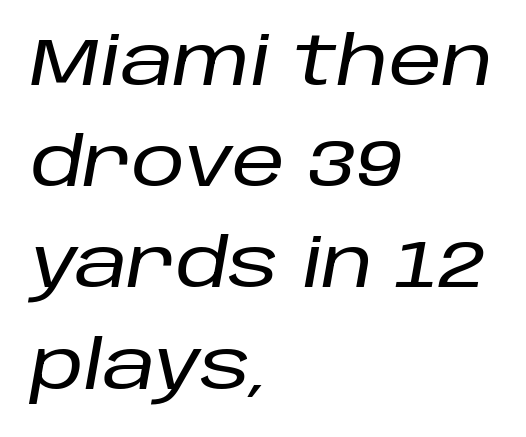
{"italic": "yes", "lean": "right", "slant_degrees": 10, "width": "normal", "stroke_contrast": "low", "x_height": "large", "monospaced": "no", "underline": "no", "align": "left", "line_spacing": "normal", "line_spacing_ratio": 1.51, "letter_spacing": "normal", "letter_spacing_em": 0.0, "glyph_px": 67}
